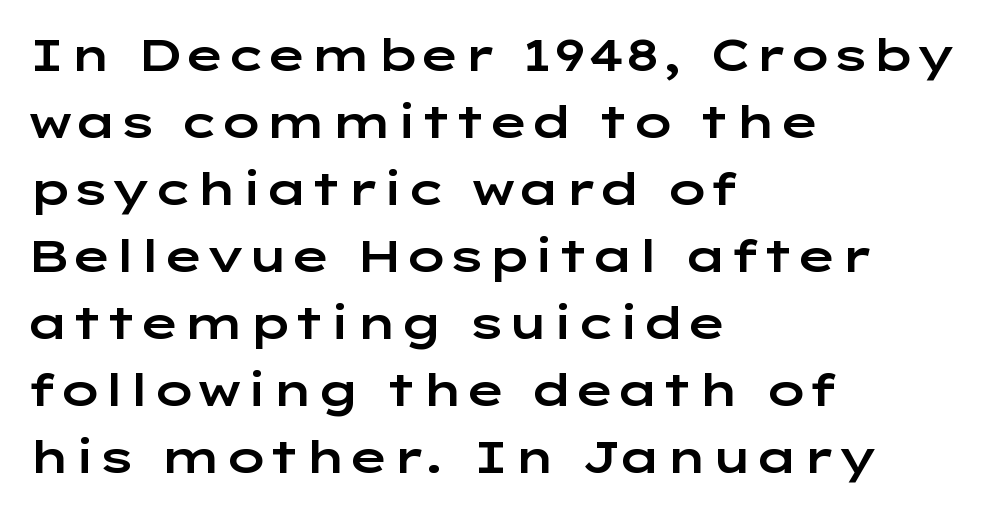
The image shows 45 px wide sans-serif type, upright; set left-aligned, normal line spacing (1.49x), normal letter spacing, not underlined; low stroke contrast and a medium x-height.
